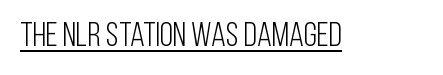
The image shows 34 px light, condensed sans-serif type, upright; set normal letter spacing, underlined; low stroke contrast and a large x-height.
